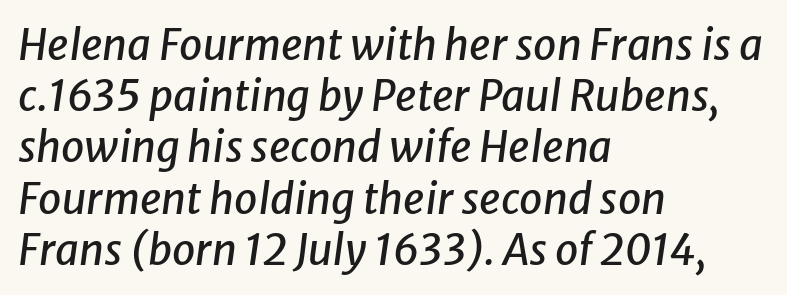
Q: Is the text italic (slanted)? A: Yes, it leans right by about 8 degrees.
Q: Is the text underlined? A: No.
Q: How is the paragraph aligned? A: Left-aligned.
Q: Is the spacing between letters normal or unusually wide? A: Normal.
Q: Width (condensed, normal, or wide)? A: Normal.
Q: Stroke contrast? A: Low.
Q: x-height? A: Medium.
Q: Monospaced? A: No.
